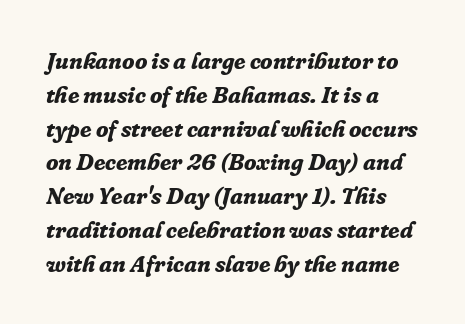
The image shows 23 px bold type, italic (leaning right); set left-aligned, normal line spacing (1.47x), normal letter spacing, not underlined.
